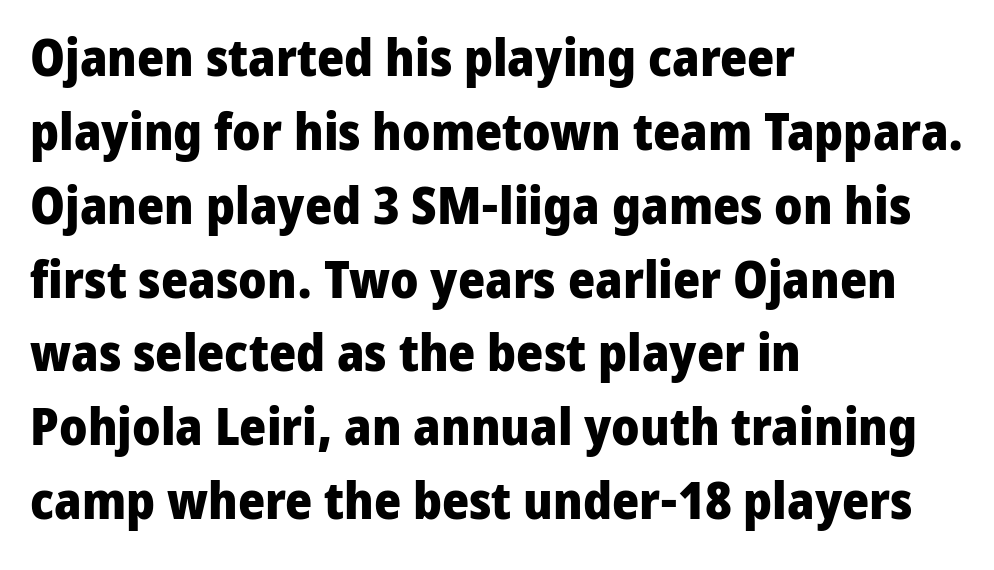
Q: Is the text bold? A: Yes.
Q: Is the text italic (slanted)? A: No, it is upright.
Q: Is the typeface a serif or a sans-serif typeface? A: Sans-serif.
Q: Is the text underlined? A: No.
Q: How is the paragraph aligned? A: Left-aligned.
Q: Is the spacing between letters normal or unusually wide? A: Normal.
Q: Is the spacing between lines tight, normal or loose? A: Normal.
Q: Width (condensed, normal, or wide)? A: Normal.
Q: Stroke contrast? A: Low.
Q: x-height? A: Medium.
Q: Monospaced? A: No.
